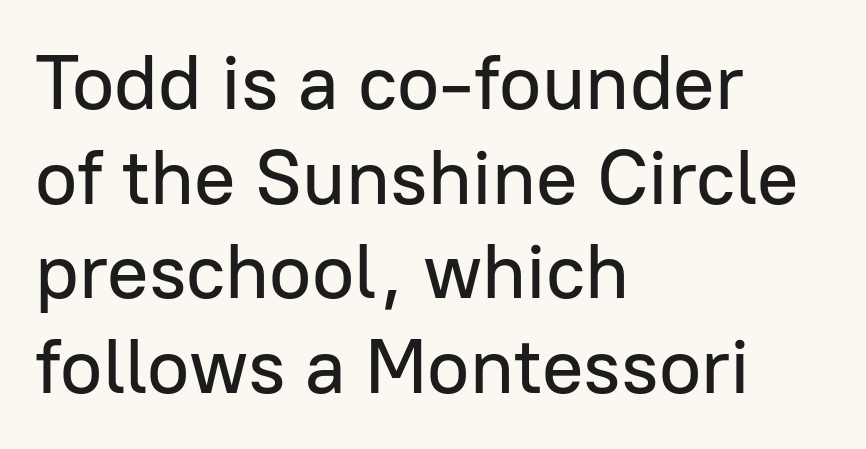
The image shows 77 px sans-serif type, upright; set left-aligned, line spacing 1.23x, normal letter spacing, not underlined; low stroke contrast and a medium x-height.
